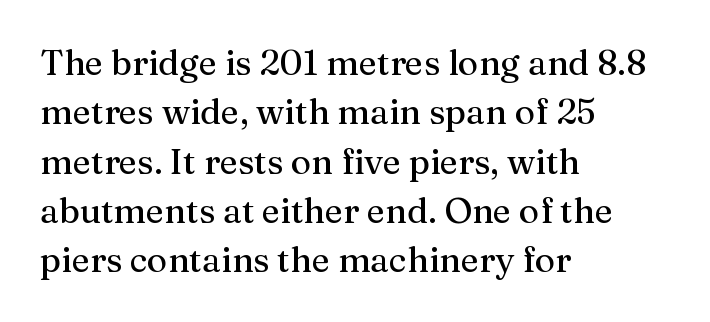
Q: Is the text italic (slanted)? A: No, it is upright.
Q: Is the typeface a serif or a sans-serif typeface? A: Serif.
Q: Is the text underlined? A: No.
Q: How is the paragraph aligned? A: Left-aligned.
Q: Is the spacing between letters normal or unusually wide? A: Normal.
Q: Is the spacing between lines tight, normal or loose? A: Normal.
Q: Width (condensed, normal, or wide)? A: Normal.
Q: Stroke contrast? A: Medium.
Q: x-height? A: Medium.
Q: Monospaced? A: No.
